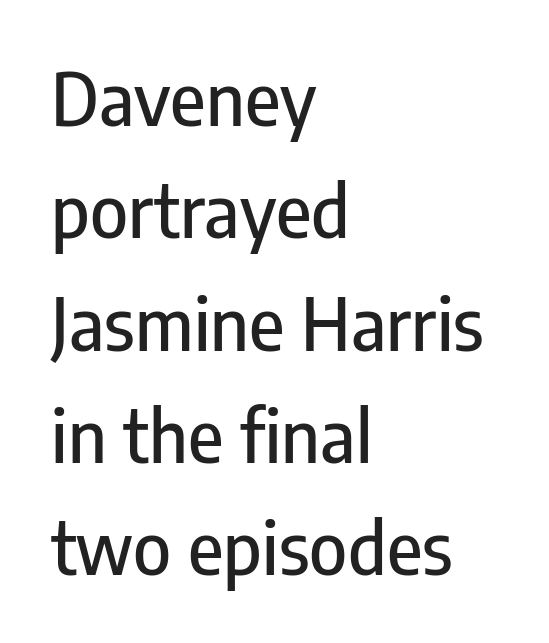
The image shows 72 px condensed sans-serif type, upright; set left-aligned, normal line spacing (1.56x), normal letter spacing, not underlined; low stroke contrast and a medium x-height.
